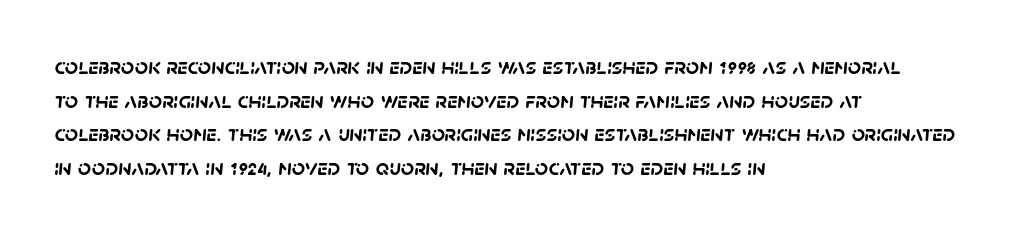
{"bold": "yes", "underline": "no", "align": "left", "line_spacing": "normal", "line_spacing_ratio": 1.46, "letter_spacing": "normal", "letter_spacing_em": 0.0, "glyph_px": 23}
